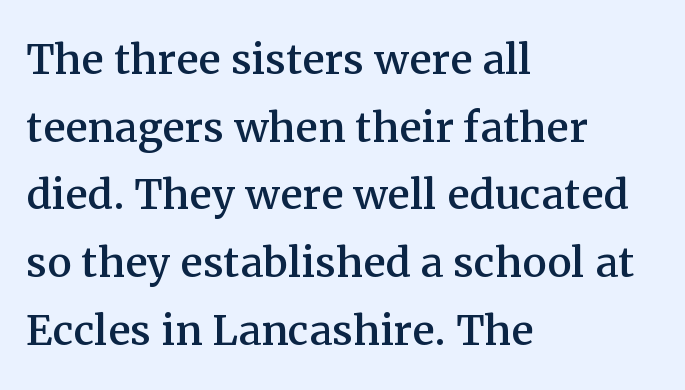
{"serif": "yes", "italic": "no", "width": "normal", "stroke_contrast": "medium", "x_height": "medium", "monospaced": "no", "underline": "no", "align": "left", "line_spacing_ratio": 1.23, "letter_spacing": "normal", "letter_spacing_em": 0.0, "glyph_px": 55}
